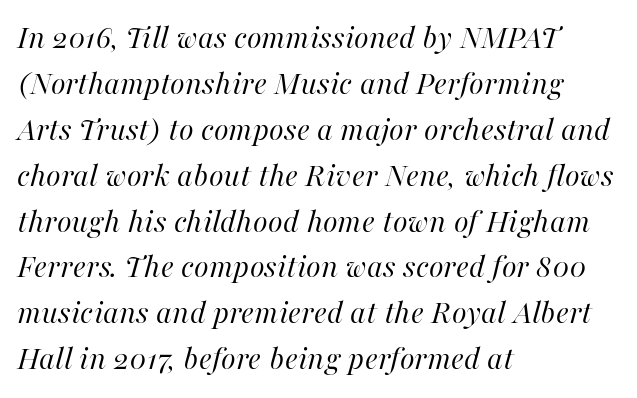
The image shows 34 px regular-weight type, italic (leaning right); set left-aligned, normal line spacing (1.35x), normal letter spacing, not underlined; high stroke contrast and a medium x-height.
